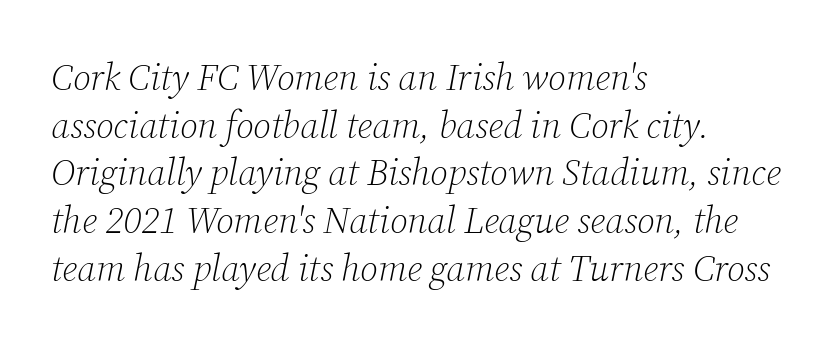
{"serif": "yes", "italic": "yes", "lean": "right", "slant_degrees": 12, "bold": "no", "weight": "light", "width": "normal", "stroke_contrast": "low", "x_height": "medium", "monospaced": "no", "underline": "no", "align": "left", "line_spacing": "normal", "line_spacing_ratio": 1.29, "letter_spacing": "normal", "letter_spacing_em": 0.0, "glyph_px": 37}
